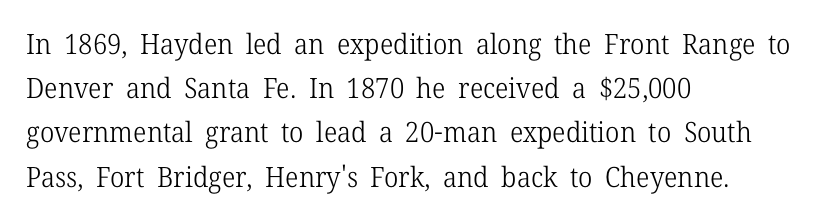
{"serif": "yes", "italic": "no", "bold": "no", "weight": "light", "width": "normal", "stroke_contrast": "low", "x_height": "medium", "monospaced": "no", "underline": "no", "align": "left", "line_spacing": "normal", "line_spacing_ratio": 1.58, "letter_spacing": "normal", "letter_spacing_em": 0.0, "glyph_px": 28}
